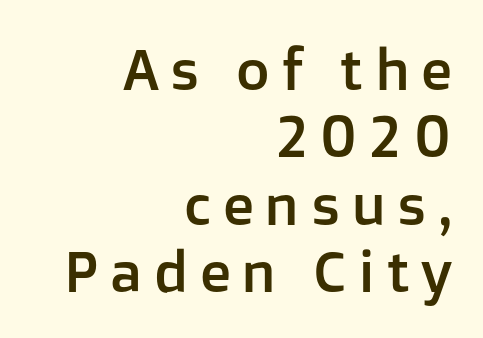
The image shows 58 px sans-serif type, upright; set right-aligned, line spacing 1.16x, not underlined; low stroke contrast and a medium x-height.
